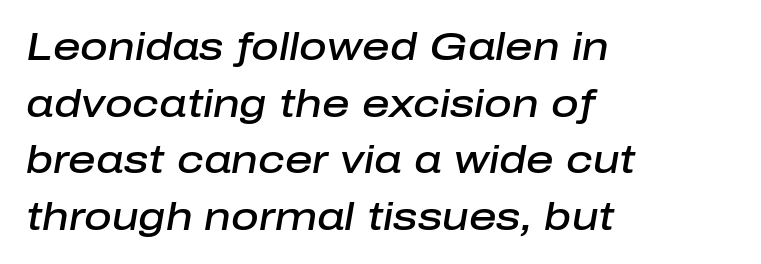
{"italic": "yes", "lean": "right", "slant_degrees": 10, "bold": "semi", "weight": "semibold", "width": "normal", "stroke_contrast": "low", "x_height": "medium", "monospaced": "no", "underline": "no", "align": "left", "line_spacing": "normal", "line_spacing_ratio": 1.49, "letter_spacing": "normal", "letter_spacing_em": 0.0, "glyph_px": 38}
